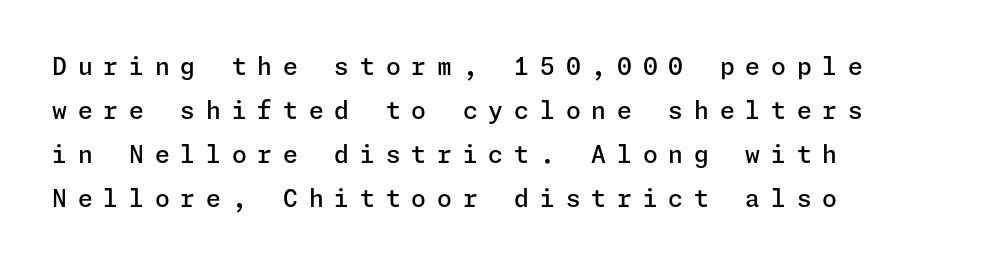
Q: Is the text bold? A: Semi-bold.
Q: Is the text italic (slanted)? A: No, it is upright.
Q: Is the text underlined? A: No.
Q: How is the paragraph aligned? A: Left-aligned.
Q: Is the spacing between letters normal or unusually wide? A: Unusually wide.
